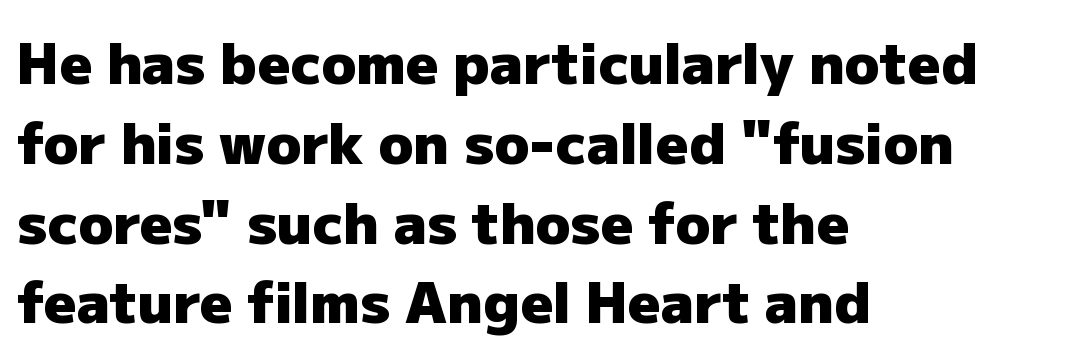
The sample has been set heavy, in full bold. Classification — sans serif. The words here are not underlined. What's the leading like? Ordinary, nothing unusual. Think of a printed novel: that variable character pitch is what you see here.
